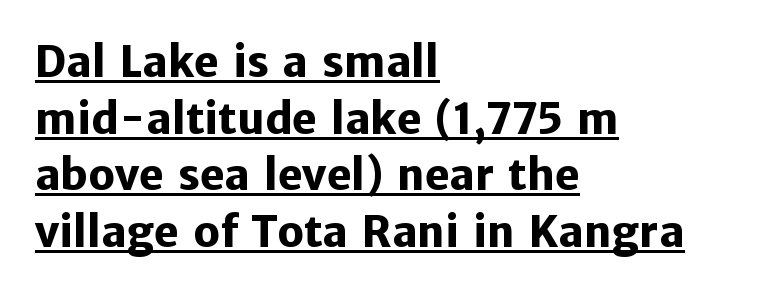
Q: Is the text bold? A: Yes.
Q: Is the text italic (slanted)? A: No, it is upright.
Q: Is the typeface a serif or a sans-serif typeface? A: Sans-serif.
Q: Is the text underlined? A: Yes.
Q: How is the paragraph aligned? A: Left-aligned.
Q: Is the spacing between letters normal or unusually wide? A: Normal.
Q: Is the spacing between lines tight, normal or loose? A: Normal.
Q: Width (condensed, normal, or wide)? A: Normal.
Q: Stroke contrast? A: Low.
Q: x-height? A: Medium.
Q: Monospaced? A: No.
